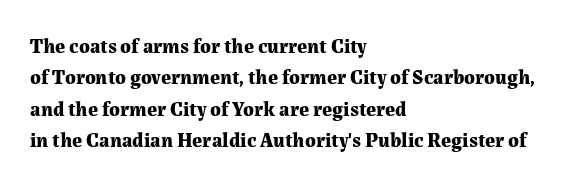
Ascenders rise straight up at ninety degrees. Just letters on the line, the space beneath them empty. Normally led — the rows are evenly, conventionally spaced. Here the glyphs are tracked normally, forming tight word shapes. The characters look thick and weighty, a clear bold.
